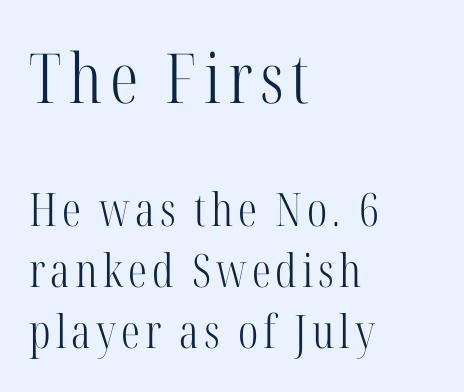
{"serif": "yes", "italic": "no", "bold": "no", "weight": "light", "width": "condensed", "stroke_contrast": "high", "x_height": "medium", "monospaced": "no", "underline": "no", "align": "left", "line_spacing": "normal", "line_spacing_ratio": 1.33, "larger_block": "first", "size_ratio": 1.5, "glyph_px": 69}
